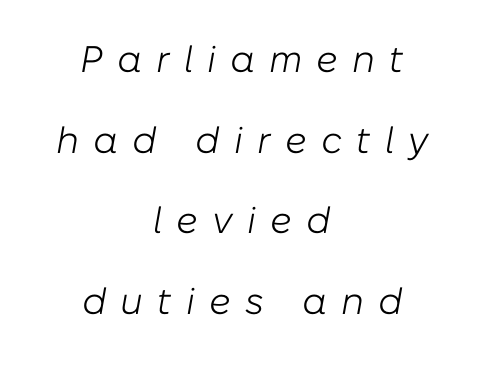
{"italic": "yes", "lean": "right", "slant_degrees": 10, "bold": "no", "weight": "light", "width": "normal", "stroke_contrast": "low", "x_height": "medium", "monospaced": "no", "underline": "no", "align": "center", "line_spacing": "loose", "line_spacing_ratio": 2.18, "letter_spacing": "wide", "letter_spacing_em": 0.38, "glyph_px": 37}
